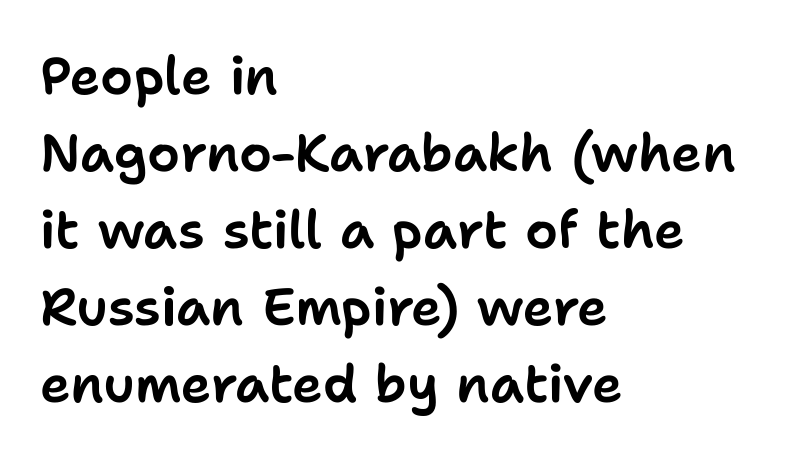
{"serif": "no", "italic": "no", "width": "normal", "stroke_contrast": "low", "x_height": "medium", "monospaced": "no", "underline": "no", "align": "left", "line_spacing": "normal", "line_spacing_ratio": 1.48, "letter_spacing": "normal", "letter_spacing_em": 0.0, "glyph_px": 52}
